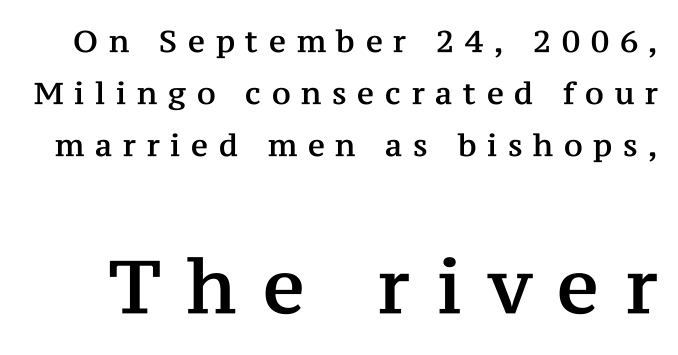
{"serif": "yes", "italic": "no", "width": "normal", "stroke_contrast": "medium", "x_height": "medium", "monospaced": "no", "underline": "no", "line_spacing_ratio": 1.74, "letter_spacing": "wide", "letter_spacing_em": 0.36, "larger_block": "second", "size_ratio": 2.47, "glyph_px": 74}
